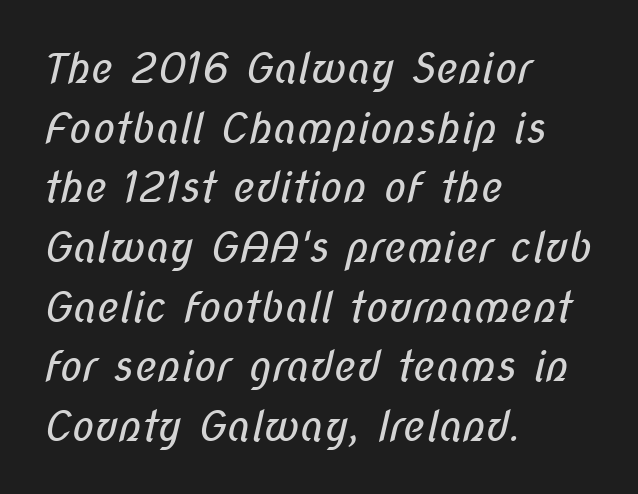
The image shows 42 px regular-weight, condensed sans-serif type; set left-aligned, normal line spacing (1.42x), normal letter spacing, not underlined; low stroke contrast and a medium x-height.
